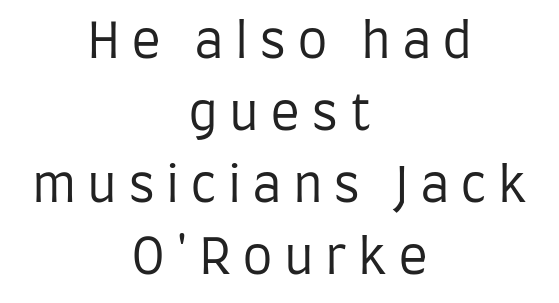
Think standard paragraph weight, or any step lighter than that. These lines are composed in type without serifs. The specimen omits any rule beneath the text block's lines. Unlike italic type, these characters show no tilt at all. In terms of leading, this rendering sits right in the middle. The letters are spread apart with noticeably loose tracking.
